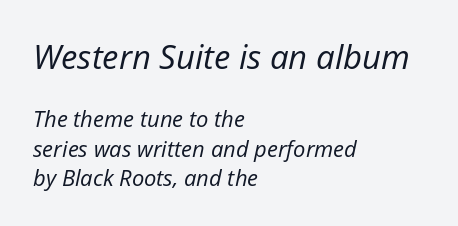
The paragraph has a hard left edge and a soft right edge. Notice how the stems are inclined rather than vertical — that's the hallmark of italics. The strip under each line holds only bare page. The font is comparable to plain body text, perhaps lighter. How are the letters spaced? Ordinarily, with no added tracking.
